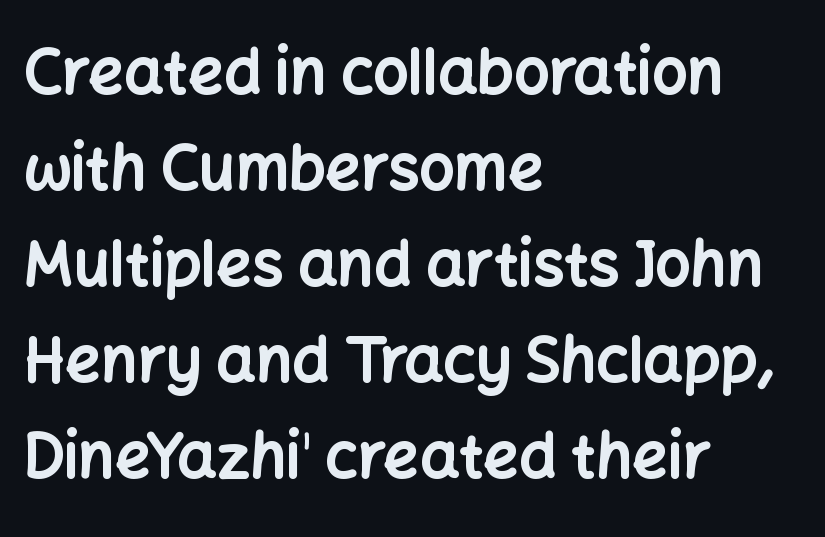
The type sits square on the baseline with zero lean. This rendering employs a face without finishing strokes, i.e., a sans-serif. The characters look thick and weighty, a clear bold. The lines are quadded left. You could not count columns in this text — the font is proportionally spaced. Is the letter spacing exaggerated? No — it looks like the ordinary default.
